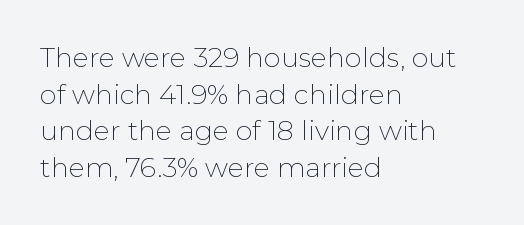
The image shows 27 px text type, upright; set left-aligned, normal line spacing (1.36x), normal letter spacing, not underlined.
